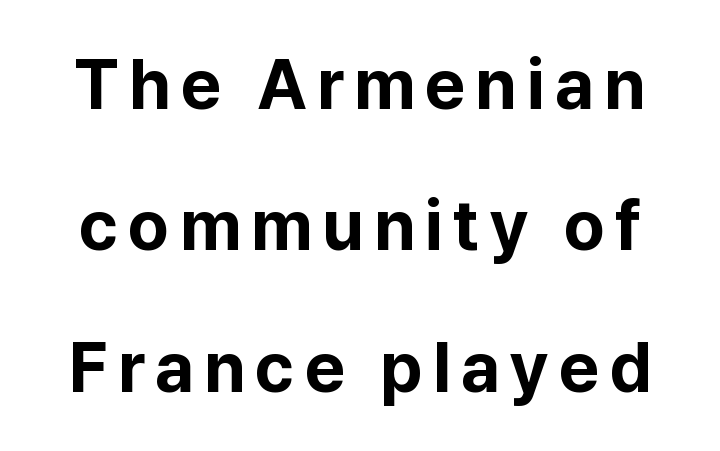
The letters advance in unequal steps, a hallmark of proportional type. The letters are bold, with thick, heavy strokes. Is there much room between lines? Yes — plenty of vertical air separates them. Unlike italic type, these characters show no tilt at all. The letters carry no serifs — their stems end cleanly without finishing strokes.
